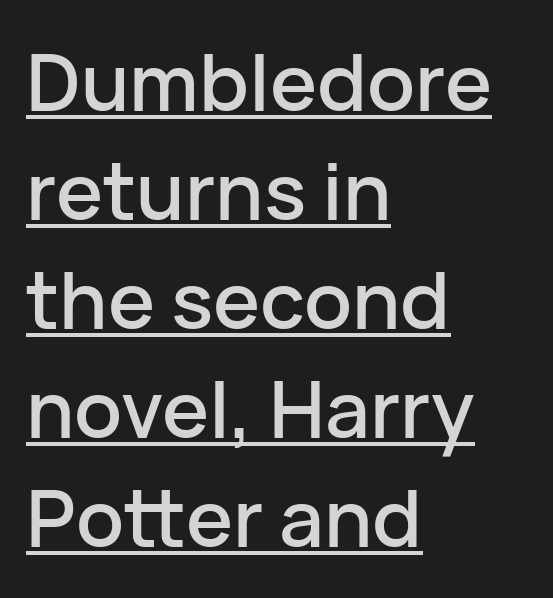
{"serif": "no", "italic": "no", "width": "normal", "stroke_contrast": "low", "x_height": "medium", "monospaced": "no", "underline": "yes", "align": "left", "line_spacing": "normal", "line_spacing_ratio": 1.38, "letter_spacing": "normal", "letter_spacing_em": 0.0, "glyph_px": 79}
